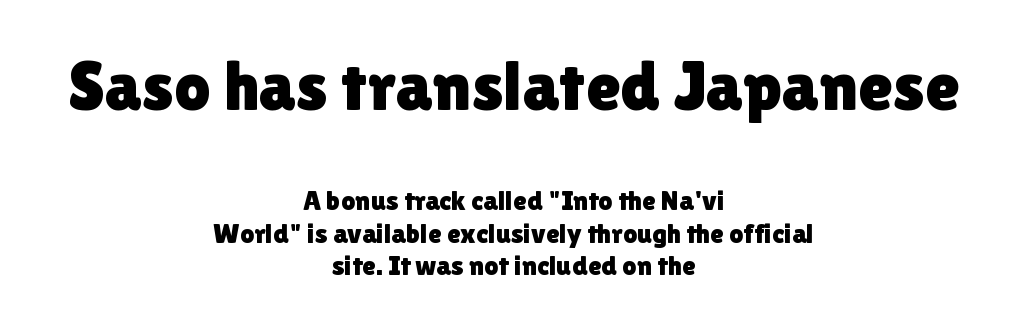
The image shows 71 px sans-serif type, upright; set centered, line spacing 1.17x, normal letter spacing, not underlined; the first (top) block is 2.54x larger; a medium x-height.
